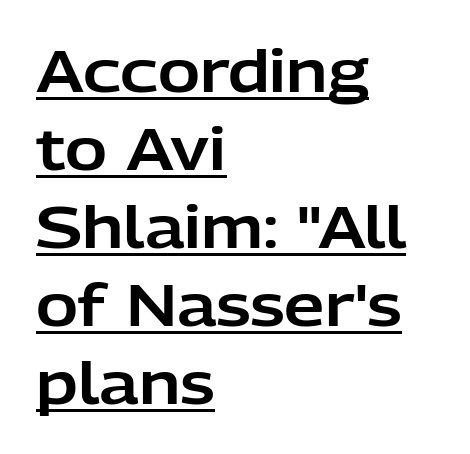
The lettering is marked with a stroke running underneath it. Unlike italic type, these characters show no tilt at all. The glyphs in this specimen are sans serif. Character widths vary here, with narrow letters taking less room than wide ones. Short and long lines alike share a common starting point at left. Regarding leading, the lines here are spaced in the standard way.
